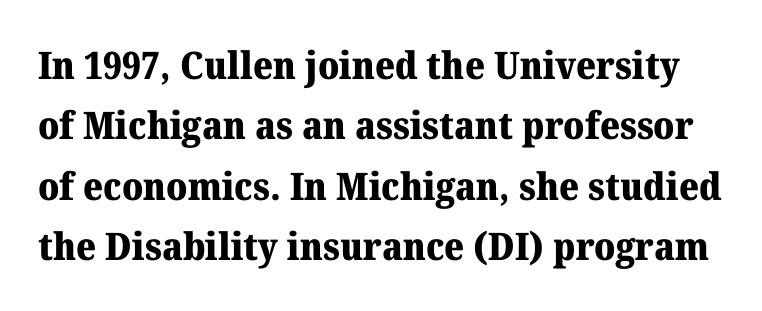
{"serif": "yes", "italic": "no", "bold": "yes", "weight": "heavy", "width": "normal", "stroke_contrast": "medium", "x_height": "medium", "monospaced": "no", "underline": "no", "line_spacing": "normal", "line_spacing_ratio": 1.59, "letter_spacing": "normal", "letter_spacing_em": 0.0, "glyph_px": 38}
